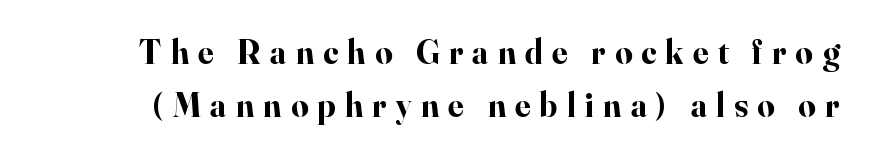
The horizontal fit of the characters is loose and conspicuously gappy. Italic: no, the glyphs are upright roman. Are there feet on the stems? There are — it's a serif. Students, this is bold: see how much ink each stroke carries.
